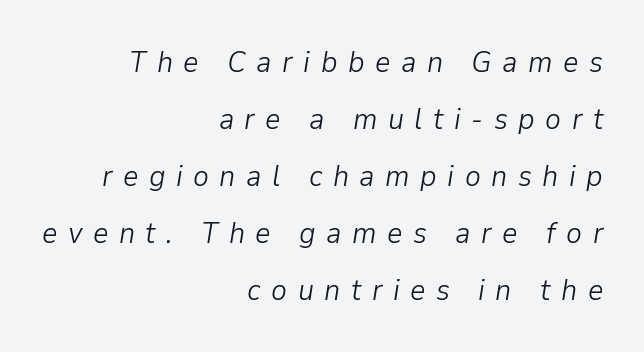
Q: Is the text bold? A: No.
Q: Is the text italic (slanted)? A: Yes, it leans right by about 9 degrees.
Q: Is the text underlined? A: No.
Q: How is the paragraph aligned? A: Right-aligned.
Q: Is the spacing between letters normal or unusually wide? A: Unusually wide.
Q: Is the spacing between lines tight, normal or loose? A: Loose.
Q: Width (condensed, normal, or wide)? A: Normal.
Q: Stroke contrast? A: Low.
Q: x-height? A: Medium.
Q: Monospaced? A: No.
